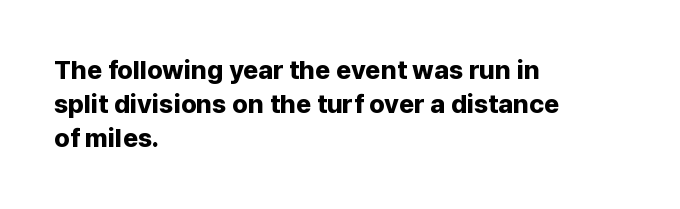
Q: Is the text bold? A: Yes.
Q: Is the text italic (slanted)? A: No, it is upright.
Q: Is the text underlined? A: No.
Q: How is the paragraph aligned? A: Left-aligned.
Q: Is the spacing between letters normal or unusually wide? A: Normal.
Q: Is the spacing between lines tight, normal or loose? A: Normal.
